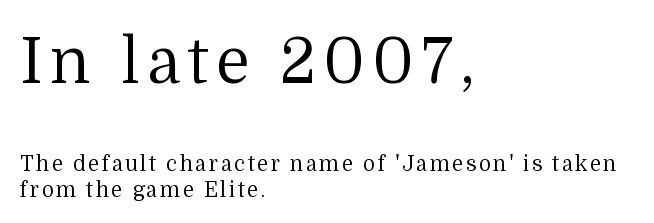
Q: Is the text bold? A: No.
Q: Is the text italic (slanted)? A: No, it is upright.
Q: Is the typeface a serif or a sans-serif typeface? A: Serif.
Q: Is the text underlined? A: No.
Q: How is the paragraph aligned? A: Left-aligned.
Q: Is the spacing between lines tight, normal or loose? A: Normal.
Q: Which block of text is set in a larger size, the first (top) or the second (bottom)? A: The first (top) one.
Q: Width (condensed, normal, or wide)? A: Normal.
Q: Stroke contrast? A: Medium.
Q: x-height? A: Medium.
Q: Monospaced? A: No.
